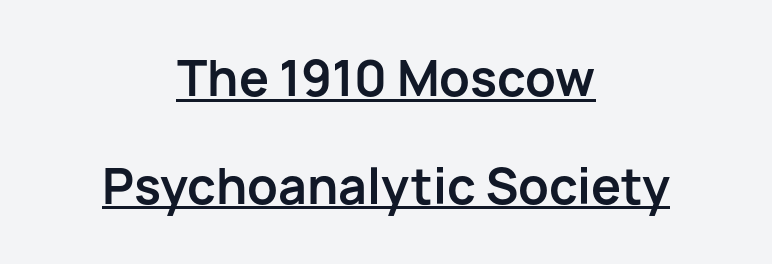
Q: Is the text bold? A: Yes.
Q: Is the text italic (slanted)? A: No, it is upright.
Q: Is the typeface a serif or a sans-serif typeface? A: Sans-serif.
Q: Is the text underlined? A: Yes.
Q: How is the paragraph aligned? A: Centered.
Q: Is the spacing between letters normal or unusually wide? A: Normal.
Q: Is the spacing between lines tight, normal or loose? A: Loose.
Q: Width (condensed, normal, or wide)? A: Normal.
Q: Stroke contrast? A: Low.
Q: x-height? A: Medium.
Q: Monospaced? A: No.
